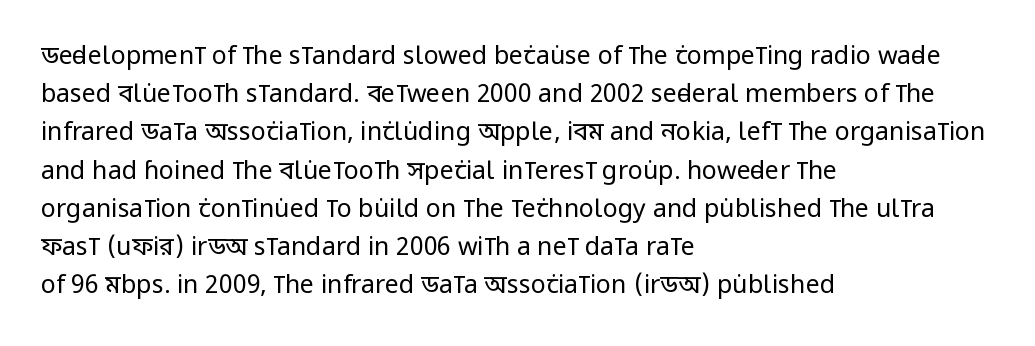
The glyphs are unaccompanied by any horizontal stroke below them. Posture: vertical. These lines keep a tight, regular rhythm from letter to letter. Interline gaps are of average width in this sample. The paragraph shown leans on its left margin.
